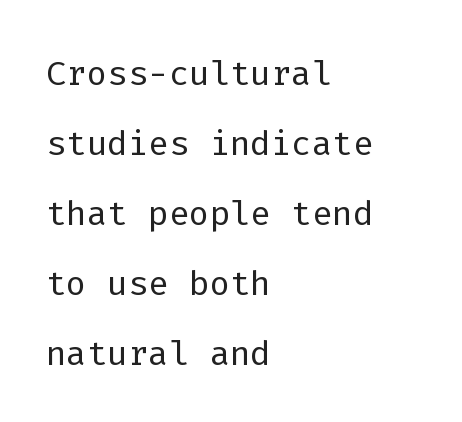
Q: Is the text bold? A: No.
Q: Is the text italic (slanted)? A: No, it is upright.
Q: Is the typeface a serif or a sans-serif typeface? A: Sans-serif.
Q: Is the text underlined? A: No.
Q: How is the paragraph aligned? A: Left-aligned.
Q: Is the spacing between letters normal or unusually wide? A: Normal.
Q: Is the spacing between lines tight, normal or loose? A: Normal.
Q: Width (condensed, normal, or wide)? A: Normal.
Q: Stroke contrast? A: Low.
Q: x-height? A: Medium.
Q: Monospaced? A: Yes.
